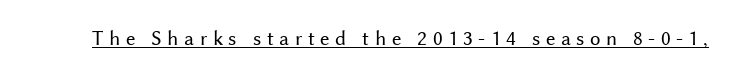
{"italic": "no", "bold": "no", "underline": "yes", "letter_spacing": "wide", "letter_spacing_em": 0.26, "glyph_px": 21}
